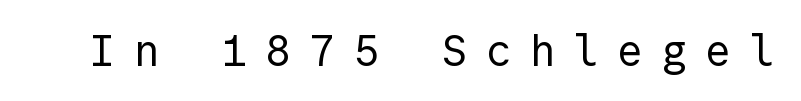
Q: Is the text bold? A: No.
Q: Is the text italic (slanted)? A: No, it is upright.
Q: Is the typeface a serif or a sans-serif typeface? A: Sans-serif.
Q: Is the text underlined? A: No.
Q: Is the spacing between letters normal or unusually wide? A: Unusually wide.
Q: Width (condensed, normal, or wide)? A: Normal.
Q: x-height? A: Medium.
